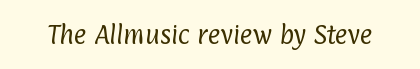
Q: Is the text bold? A: No.
Q: Is the text underlined? A: No.
Q: Is the spacing between letters normal or unusually wide? A: Normal.
